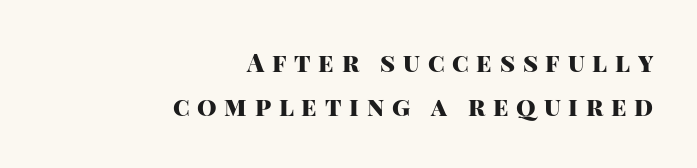
The face used here is rendered with a markedly widened letterfit. Check under the words: just untouched page. Italic? Not at all — the glyphs are vertical. Typographic density is high because the face is bold. This rendering uses right alignment, leaving the left contour irregular.
